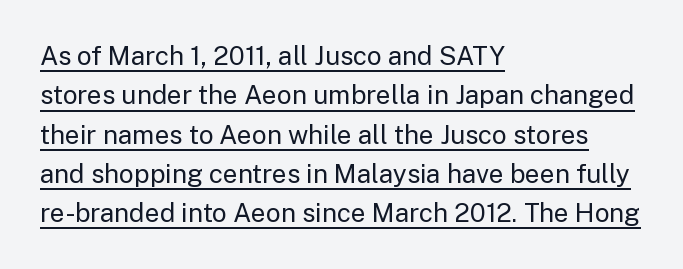
Q: Is the text bold? A: No.
Q: Is the text italic (slanted)? A: No, it is upright.
Q: Is the text underlined? A: Yes.
Q: How is the paragraph aligned? A: Left-aligned.
Q: Is the spacing between letters normal or unusually wide? A: Normal.
Q: Is the spacing between lines tight, normal or loose? A: Normal.
